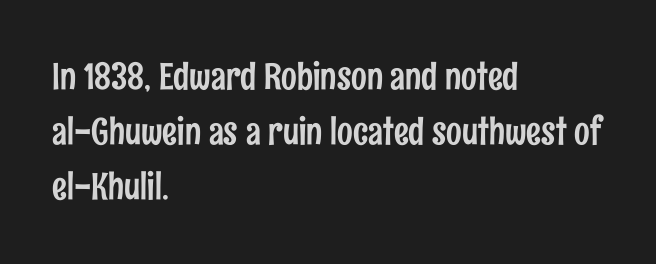
Q: Is the text italic (slanted)? A: No, it is upright.
Q: Is the typeface a serif or a sans-serif typeface? A: Sans-serif.
Q: Is the text underlined? A: No.
Q: How is the paragraph aligned? A: Left-aligned.
Q: Is the spacing between letters normal or unusually wide? A: Normal.
Q: Is the spacing between lines tight, normal or loose? A: Normal.
Q: Width (condensed, normal, or wide)? A: Condensed.
Q: Stroke contrast? A: Low.
Q: x-height? A: Medium.
Q: Monospaced? A: No.
